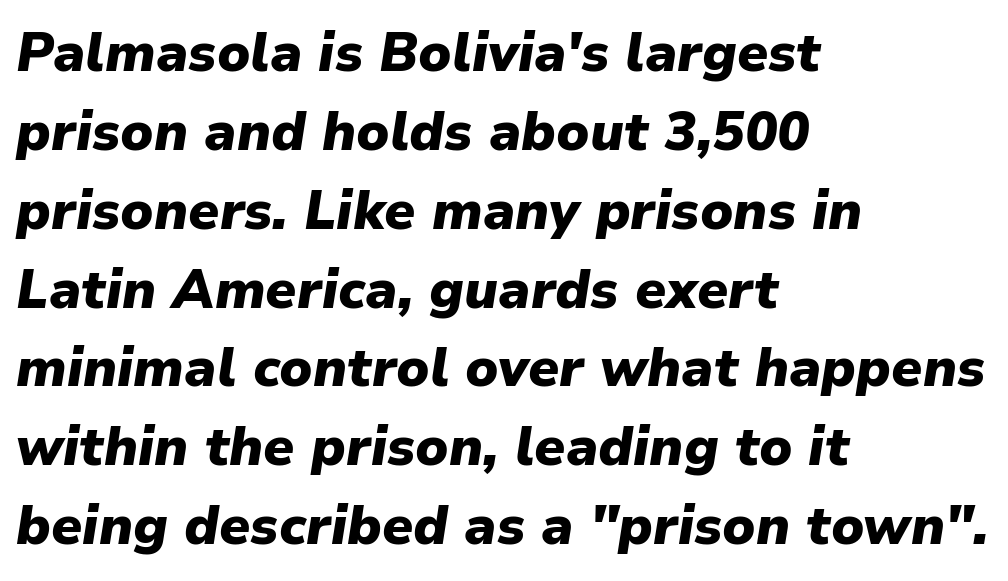
The image shows 54 px heavy type, italic (leaning right); set left-aligned, normal line spacing (1.46x), normal letter spacing, not underlined; low stroke contrast and a medium x-height.
